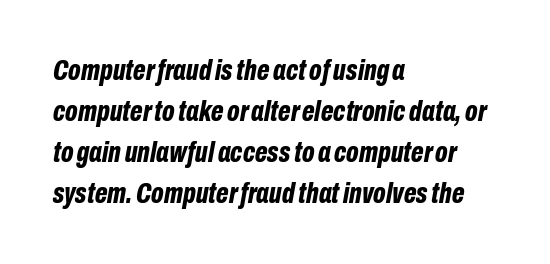
{"italic": "yes", "lean": "right", "slant_degrees": 10, "bold": "yes", "weight": "bold", "width": "condensed", "stroke_contrast": "low", "x_height": "medium", "monospaced": "no", "underline": "no", "align": "left", "line_spacing": "normal", "line_spacing_ratio": 1.37, "letter_spacing": "normal", "letter_spacing_em": 0.0, "glyph_px": 30}
